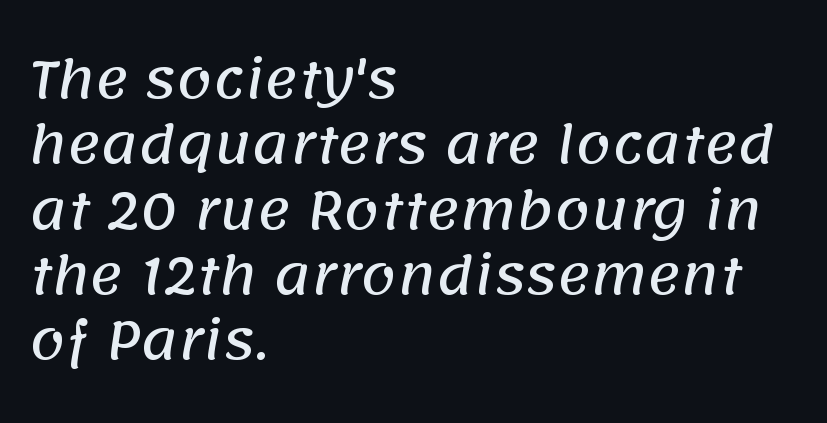
The image shows 51 px sans-serif type; set left-aligned, normal line spacing (1.28x), normal letter spacing, not underlined; low stroke contrast and a large x-height.
